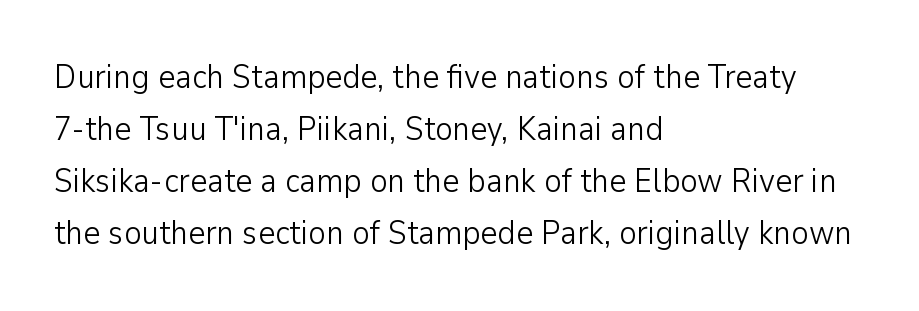
Italic: no, the glyphs are upright roman. Nope, no serifs anywhere on these letters. The area under the type is left untouched. Baseline-to-baseline distance is the conventional proportion of letter height. The paragraph shown leans on its left margin. Here the designer chose a conventional face with non-uniform glyph widths.
